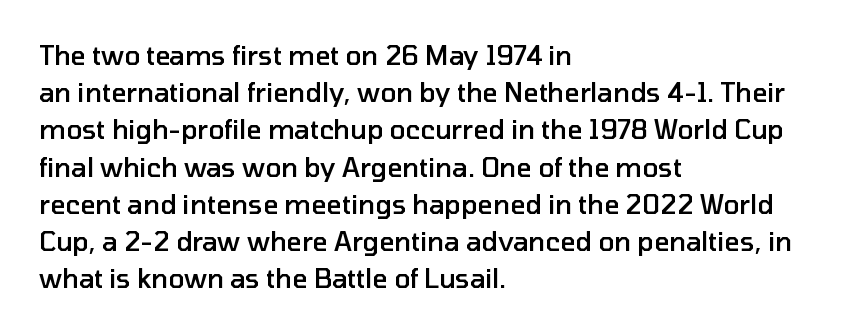
The image shows 26 px text type, upright; set left-aligned, normal line spacing (1.43x), normal letter spacing, not underlined.
